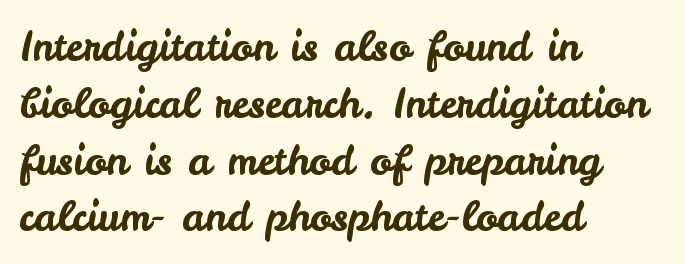
The image shows 40 px sans-serif type; set left-aligned, normal line spacing (1.42x), normal letter spacing, not underlined; low stroke contrast and a small x-height.
